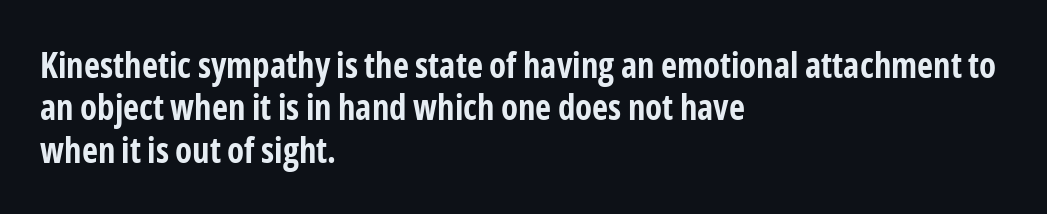
Does the type have serifs? No, each stem ends abruptly. The horizontal fit of the characters is conventional and even. Every character sits straight up, as roman type does. Each letter keeps its own natural width here, so spacing adapts to shape.
